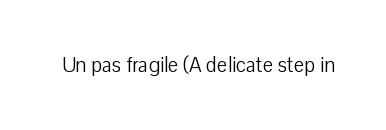
{"italic": "no", "bold": "no", "underline": "no", "letter_spacing": "normal", "letter_spacing_em": 0.0, "glyph_px": 21}
